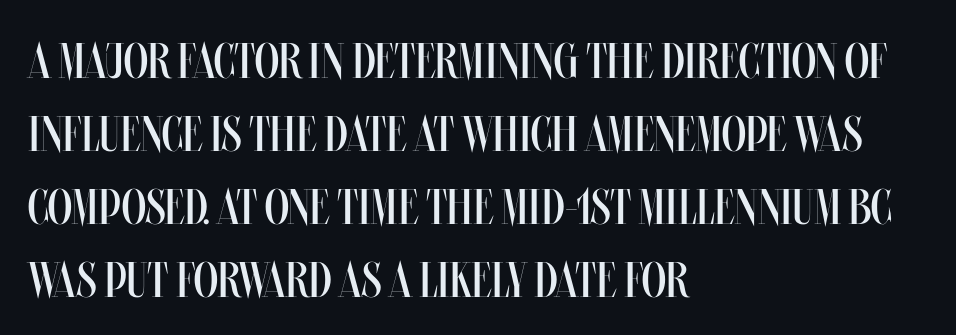
{"italic": "no", "bold": "no", "weight": "regular", "width": "condensed", "stroke_contrast": "medium", "x_height": "large", "monospaced": "no", "underline": "no", "align": "left", "line_spacing": "normal", "line_spacing_ratio": 1.46, "letter_spacing": "normal", "letter_spacing_em": 0.0, "glyph_px": 50}
